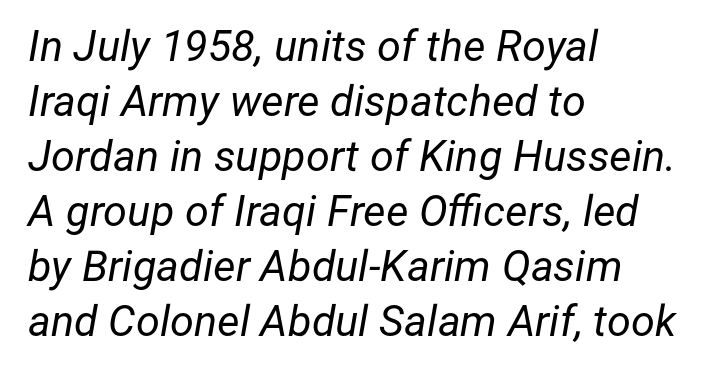
{"italic": "yes", "lean": "right", "slant_degrees": 12, "bold": "no", "weight": "regular", "width": "normal", "stroke_contrast": "low", "x_height": "medium", "monospaced": "no", "underline": "no", "align": "left", "line_spacing": "normal", "line_spacing_ratio": 1.28, "letter_spacing": "normal", "letter_spacing_em": 0.0, "glyph_px": 43}
